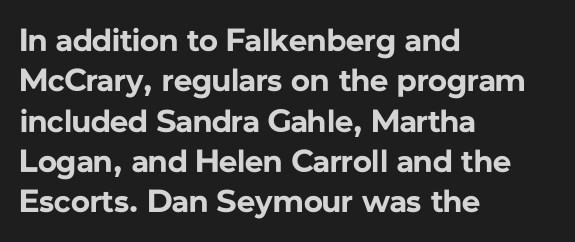
Q: Is the text bold? A: Yes.
Q: Is the text italic (slanted)? A: No, it is upright.
Q: Is the typeface a serif or a sans-serif typeface? A: Sans-serif.
Q: Is the text underlined? A: No.
Q: How is the paragraph aligned? A: Left-aligned.
Q: Is the spacing between letters normal or unusually wide? A: Normal.
Q: Is the spacing between lines tight, normal or loose? A: Normal.
Q: Width (condensed, normal, or wide)? A: Normal.
Q: Stroke contrast? A: Low.
Q: x-height? A: Medium.
Q: Monospaced? A: No.
